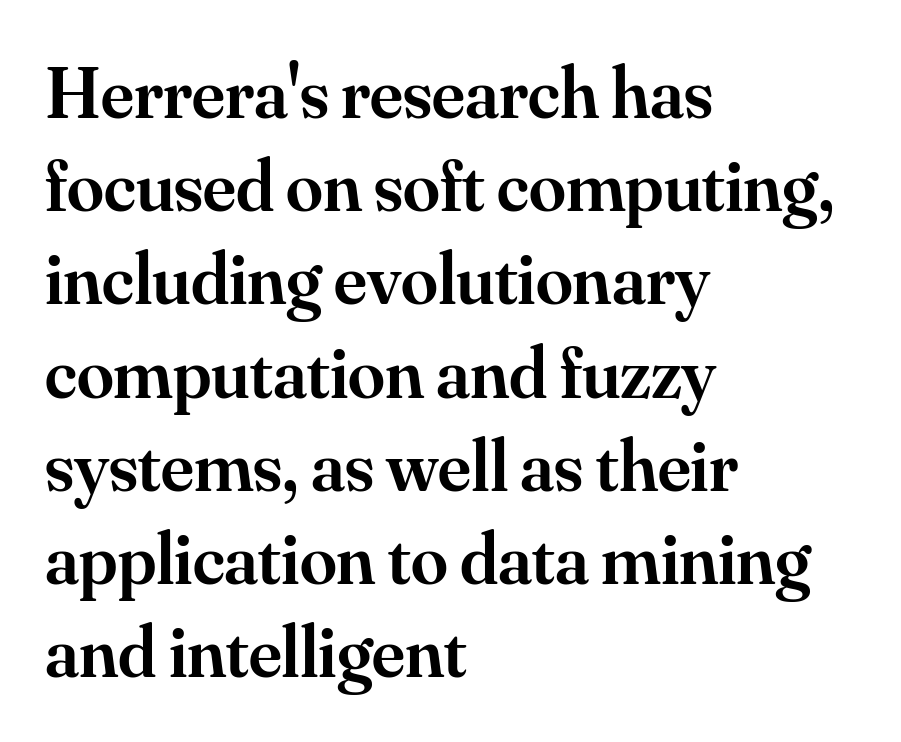
Q: Is the text bold? A: Semi-bold.
Q: Is the text italic (slanted)? A: No, it is upright.
Q: Is the typeface a serif or a sans-serif typeface? A: Serif.
Q: Is the text underlined? A: No.
Q: How is the paragraph aligned? A: Left-aligned.
Q: Is the spacing between letters normal or unusually wide? A: Normal.
Q: Is the spacing between lines tight, normal or loose? A: Normal.
Q: Width (condensed, normal, or wide)? A: Normal.
Q: Stroke contrast? A: Medium.
Q: x-height? A: Small.
Q: Monospaced? A: No.
